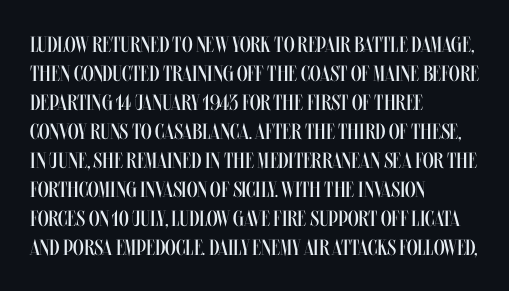
{"italic": "no", "bold": "no", "underline": "no", "align": "left", "line_spacing": "normal", "line_spacing_ratio": 1.32, "letter_spacing": "normal", "letter_spacing_em": 0.0, "glyph_px": 22}
